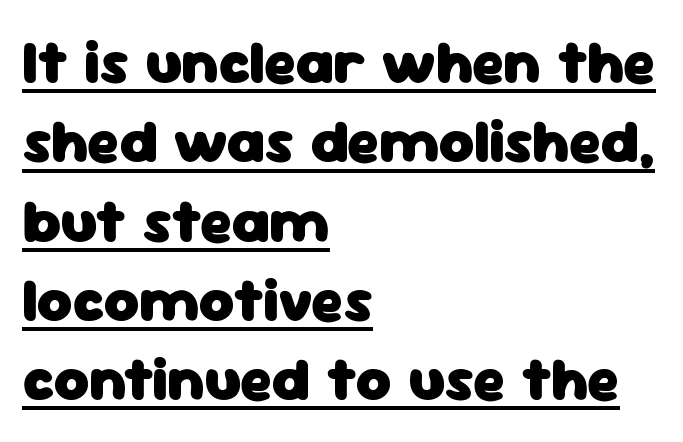
Q: Is the text bold? A: Yes.
Q: Is the text italic (slanted)? A: No, it is upright.
Q: Is the typeface a serif or a sans-serif typeface? A: Sans-serif.
Q: Is the text underlined? A: Yes.
Q: How is the paragraph aligned? A: Left-aligned.
Q: Is the spacing between letters normal or unusually wide? A: Normal.
Q: Is the spacing between lines tight, normal or loose? A: Normal.
Q: Width (condensed, normal, or wide)? A: Normal.
Q: Stroke contrast? A: Low.
Q: x-height? A: Medium.
Q: Monospaced? A: No.
